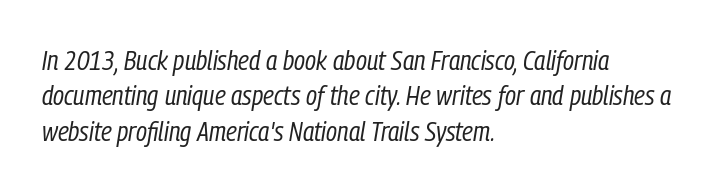
Q: Is the text bold? A: No.
Q: Is the text italic (slanted)? A: Yes, it leans right by about 9 degrees.
Q: Is the text underlined? A: No.
Q: How is the paragraph aligned? A: Left-aligned.
Q: Is the spacing between letters normal or unusually wide? A: Normal.
Q: Is the spacing between lines tight, normal or loose? A: Normal.
Q: Width (condensed, normal, or wide)? A: Condensed.
Q: Stroke contrast? A: Low.
Q: x-height? A: Medium.
Q: Monospaced? A: No.
